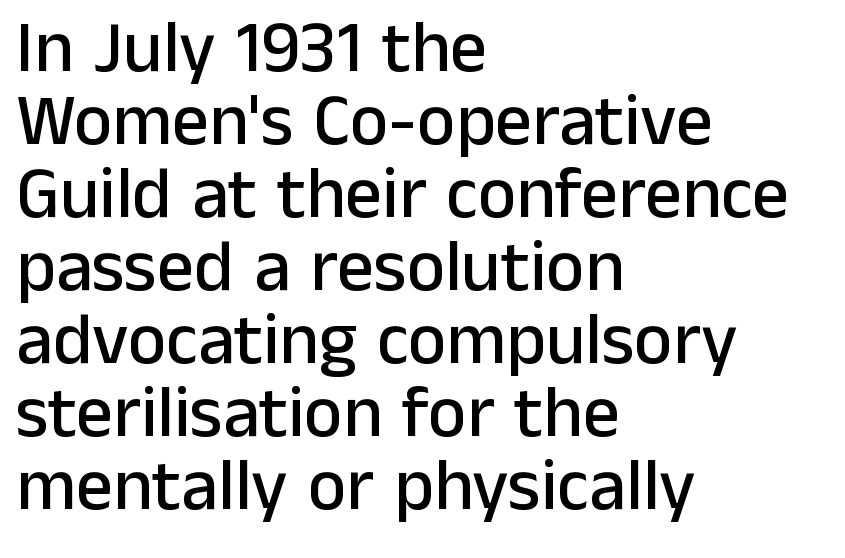
The block of text is dense from top to bottom, with scant space between rows. Each word holds together tightly as a unit, with standard inter-letter gaps. This sample uses a sans-serif face. A typesetter would call this proportional, since set widths differ per character.
